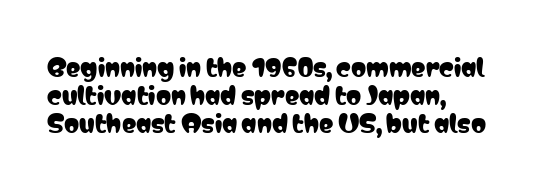
The image shows 24 px text type, upright; set left-aligned, line spacing 1.16x, normal letter spacing, not underlined.
